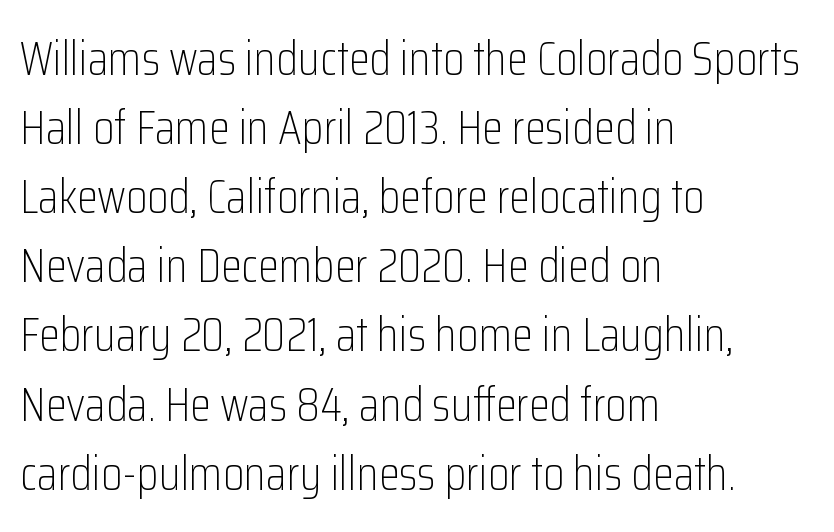
The image shows 48 px light, condensed sans-serif type, upright; set left-aligned, normal line spacing (1.44x), normal letter spacing, not underlined; low stroke contrast and a medium x-height.
